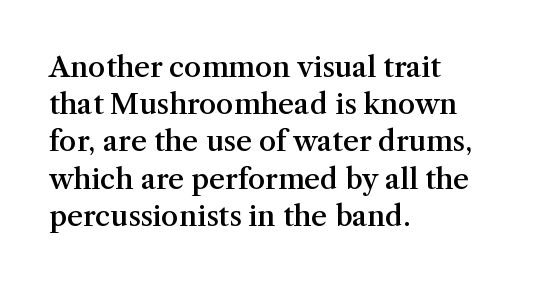
Observe the ordinary spacing: letters are neighbours, not strangers. A typesetter would label this face a serif. A roman cut, with each character standing at attention. The font is running at a semibold setting, under full bold. The typesetter chose a ragged-right arrangement here.
